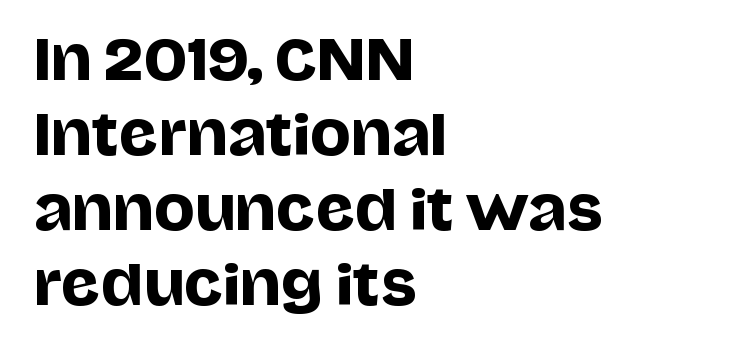
Q: Is the text italic (slanted)? A: No, it is upright.
Q: Is the typeface a serif or a sans-serif typeface? A: Sans-serif.
Q: Is the text underlined? A: No.
Q: How is the paragraph aligned? A: Left-aligned.
Q: Is the spacing between letters normal or unusually wide? A: Normal.
Q: Is the spacing between lines tight, normal or loose? A: Normal.
Q: Width (condensed, normal, or wide)? A: Normal.
Q: Stroke contrast? A: Low.
Q: x-height? A: Large.
Q: Monospaced? A: No.
